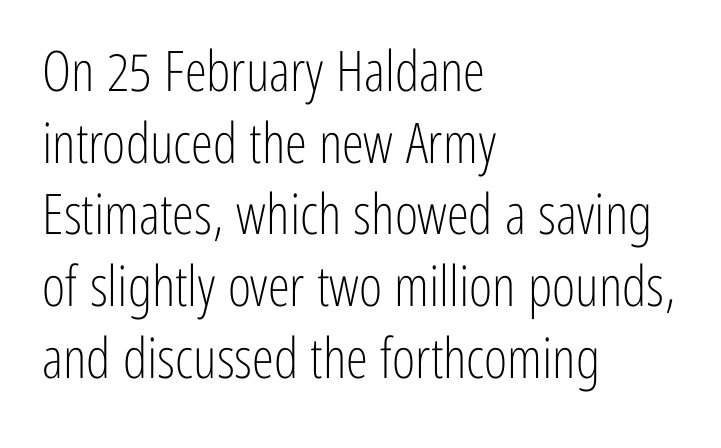
Q: Is the text bold? A: No.
Q: Is the text italic (slanted)? A: No, it is upright.
Q: Is the typeface a serif or a sans-serif typeface? A: Sans-serif.
Q: Is the text underlined? A: No.
Q: How is the paragraph aligned? A: Left-aligned.
Q: Is the spacing between letters normal or unusually wide? A: Normal.
Q: Is the spacing between lines tight, normal or loose? A: Normal.
Q: Width (condensed, normal, or wide)? A: Condensed.
Q: Stroke contrast? A: Low.
Q: x-height? A: Medium.
Q: Monospaced? A: No.
